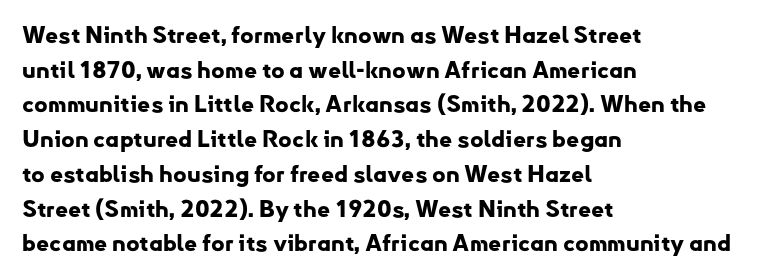
{"italic": "no", "bold": "yes", "underline": "no", "align": "left", "line_spacing": "normal", "line_spacing_ratio": 1.51, "letter_spacing": "normal", "letter_spacing_em": 0.0, "glyph_px": 23}
